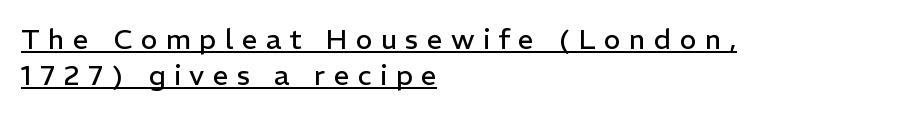
The image shows 28 px regular-weight sans-serif type, upright; set left-aligned, normal line spacing (1.27x), unusually wide letter spacing (+0.3 em), underlined; low stroke contrast and a medium x-height.
